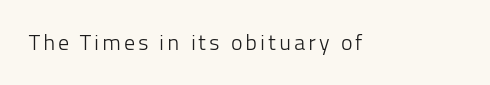
The image shows 22 px text type, upright; set not underlined.
